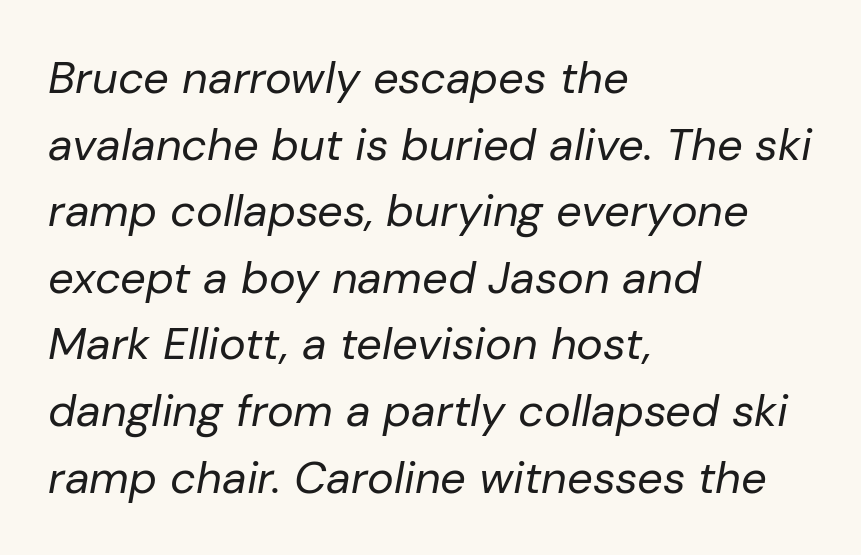
The image shows 45 px regular-weight type, italic (leaning right); set left-aligned, normal line spacing (1.48x), normal letter spacing, not underlined; low stroke contrast and a medium x-height.
